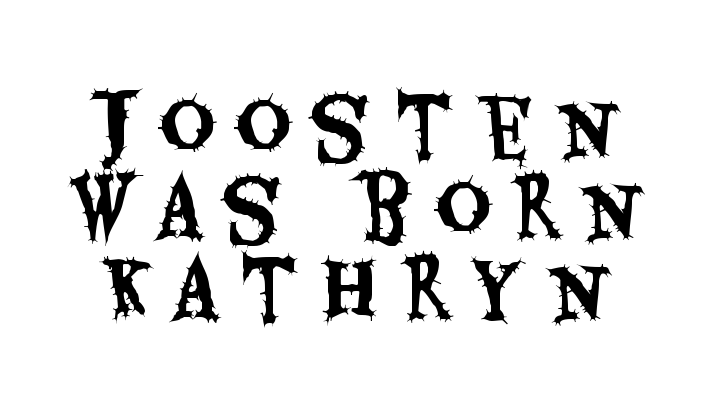
Q: Is the text italic (slanted)? A: No, it is upright.
Q: Is the typeface a serif or a sans-serif typeface? A: Sans-serif.
Q: Is the text underlined? A: No.
Q: Is the spacing between letters normal or unusually wide? A: Unusually wide.
Q: Is the spacing between lines tight, normal or loose? A: Tight.
Q: Width (condensed, normal, or wide)? A: Condensed.
Q: Stroke contrast? A: Medium.
Q: x-height? A: Large.
Q: Monospaced? A: No.
